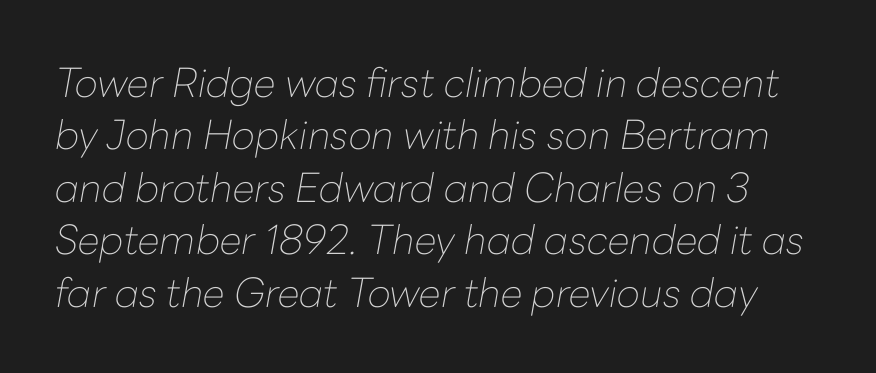
{"italic": "yes", "lean": "right", "slant_degrees": 10, "bold": "no", "weight": "thin", "width": "normal", "stroke_contrast": "low", "x_height": "medium", "monospaced": "no", "underline": "no", "line_spacing": "normal", "line_spacing_ratio": 1.31, "letter_spacing": "normal", "letter_spacing_em": 0.0, "glyph_px": 40}
